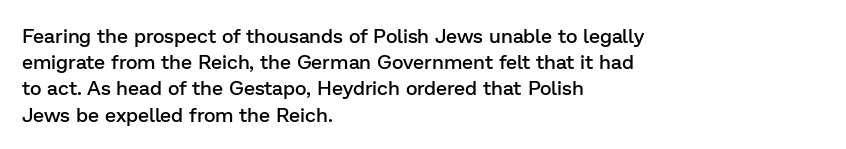
In terms of letterspacing, this is plain default setting. Leftover space on each line is placed entirely after the last word. When letters stand straight like this, we call the style roman or upright. Firm but not heavy-handed strokes: this text is semibold.
